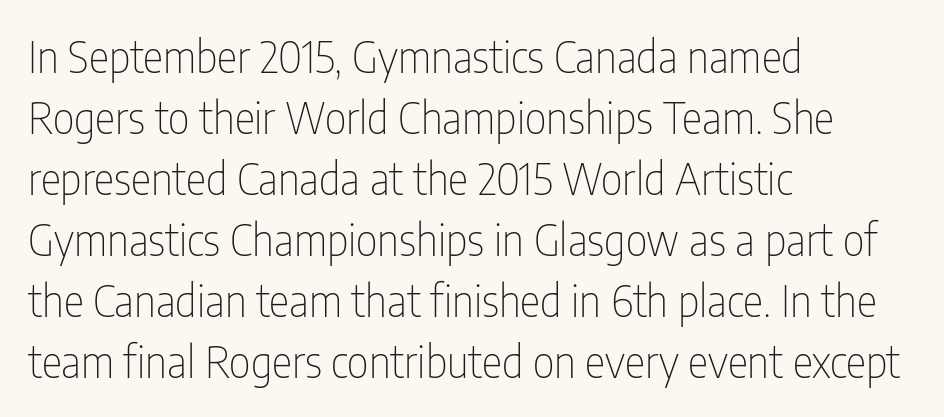
Q: Is the text bold? A: No.
Q: Is the text italic (slanted)? A: No, it is upright.
Q: Is the typeface a serif or a sans-serif typeface? A: Sans-serif.
Q: Is the text underlined? A: No.
Q: How is the paragraph aligned? A: Left-aligned.
Q: Is the spacing between letters normal or unusually wide? A: Normal.
Q: Is the spacing between lines tight, normal or loose? A: Normal.
Q: Width (condensed, normal, or wide)? A: Condensed.
Q: Stroke contrast? A: Low.
Q: x-height? A: Medium.
Q: Monospaced? A: No.
